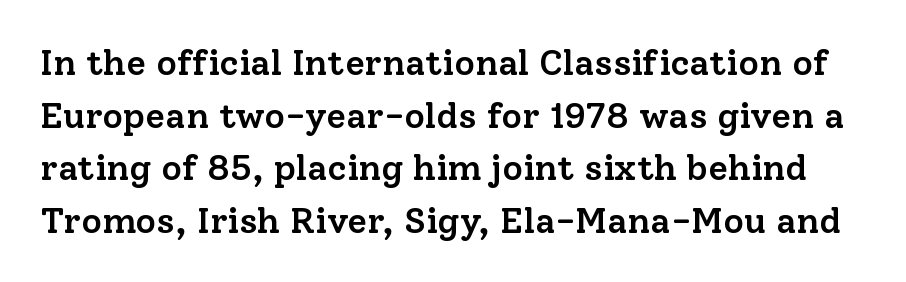
Character widths vary here, with narrow letters taking less room than wide ones. The type sits square on the baseline with zero lean. The letters carry serifs — small finishing strokes at the ends of their stems. Successive baselines arrive at the customary interval. These lines carry some extra weight — a demibold, not a full bold.
